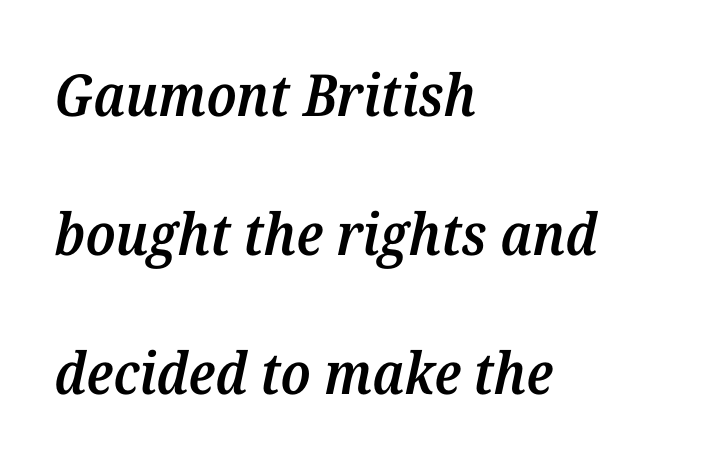
The image shows 58 px semibold serif type, italic (leaning right); set left-aligned, loose line spacing (2.4x), normal letter spacing, not underlined; medium stroke contrast and a medium x-height.
